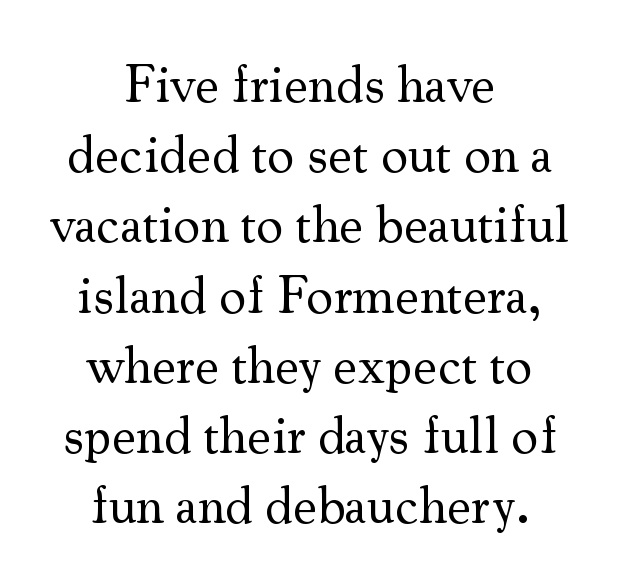
Q: Is the text bold? A: No.
Q: Is the text italic (slanted)? A: No, it is upright.
Q: Is the typeface a serif or a sans-serif typeface? A: Serif.
Q: Is the text underlined? A: No.
Q: How is the paragraph aligned? A: Centered.
Q: Is the spacing between letters normal or unusually wide? A: Normal.
Q: Is the spacing between lines tight, normal or loose? A: Normal.
Q: Width (condensed, normal, or wide)? A: Normal.
Q: Stroke contrast? A: Medium.
Q: x-height? A: Small.
Q: Monospaced? A: No.
